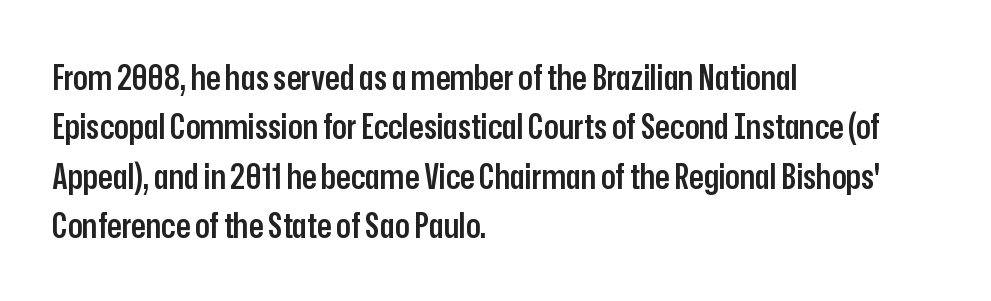
The image shows 34 px semibold, condensed sans-serif type, upright; set left-aligned, normal line spacing (1.45x), normal letter spacing, not underlined; low stroke contrast and a medium x-height.
